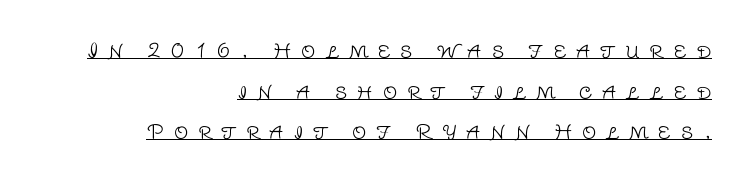
{"bold": "no", "underline": "yes", "align": "right", "line_spacing": "loose", "line_spacing_ratio": 2.03, "letter_spacing": "wide", "letter_spacing_em": 0.49, "glyph_px": 20}
